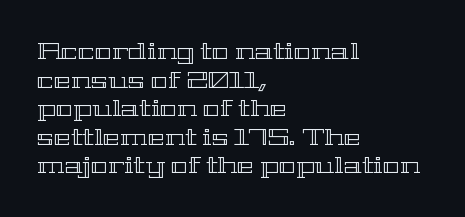
The image shows 23 px text type, upright; set left-aligned, line spacing 1.24x, normal letter spacing, not underlined.
